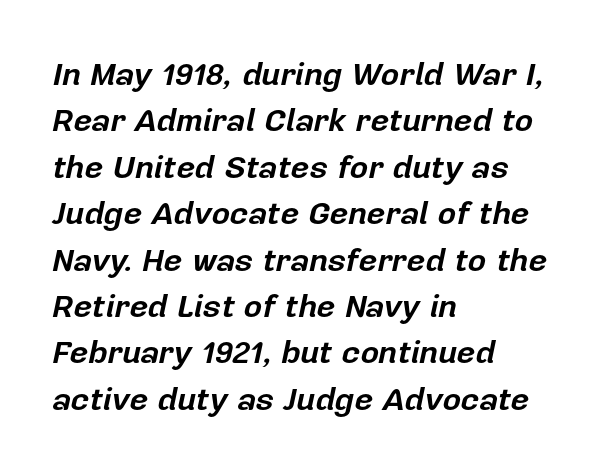
Q: Is the text bold? A: Yes.
Q: Is the text italic (slanted)? A: Yes, it leans right by about 12 degrees.
Q: Is the text underlined? A: No.
Q: How is the paragraph aligned? A: Left-aligned.
Q: Is the spacing between letters normal or unusually wide? A: Normal.
Q: Is the spacing between lines tight, normal or loose? A: Normal.
Q: Width (condensed, normal, or wide)? A: Normal.
Q: Stroke contrast? A: Low.
Q: x-height? A: Medium.
Q: Monospaced? A: No.
